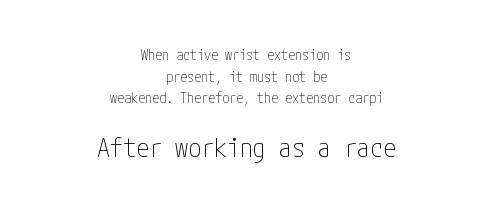
{"italic": "no", "bold": "no", "underline": "no", "align": "center", "line_spacing": "normal", "line_spacing_ratio": 1.54, "letter_spacing": "normal", "letter_spacing_em": 0.0, "larger_block": "second", "size_ratio": 1.86, "glyph_px": 26}
